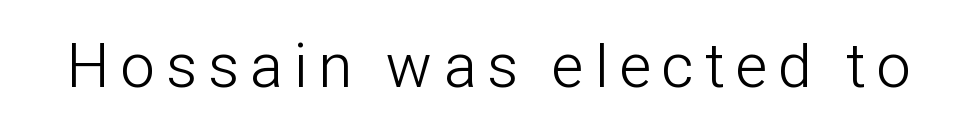
The image shows 62 px light, condensed sans-serif type, upright; set not underlined; low stroke contrast and a medium x-height.
